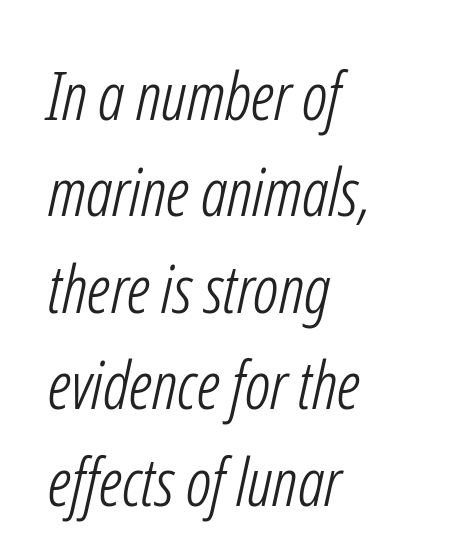
The image shows 67 px light, condensed sans-serif type; set left-aligned, normal line spacing (1.44x), normal letter spacing, not underlined; low stroke contrast and a medium x-height.
